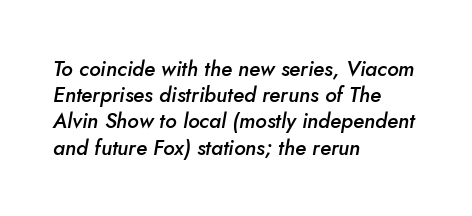
The image shows 21 px text type, italic (leaning right); set left-aligned, normal line spacing (1.25x), normal letter spacing, not underlined.
